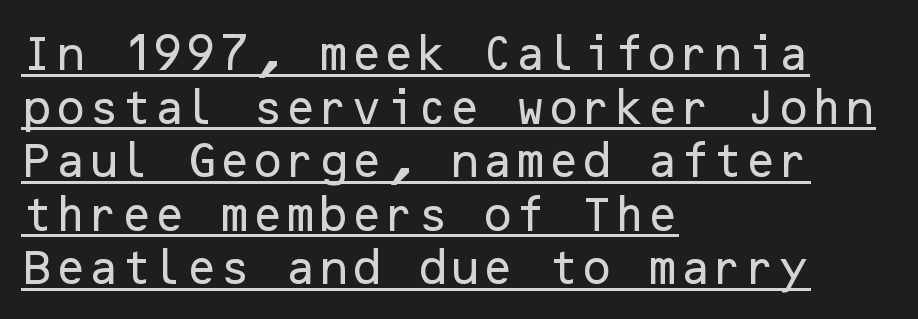
The image shows 38 px sans-serif type, upright; set left-aligned, normal line spacing (1.41x), normal letter spacing, underlined; low stroke contrast and a medium x-height.
